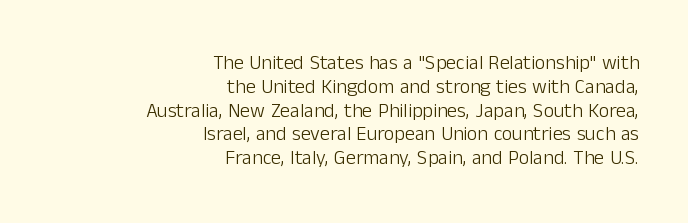
The letterforms sit shoulder to shoulder at normal distance. This sample uses an upright cut, with every glyph sitting square on the baseline. Underlining? Definitely not there. Reading down the block, your eye finds every line finishing at a fixed right position.
